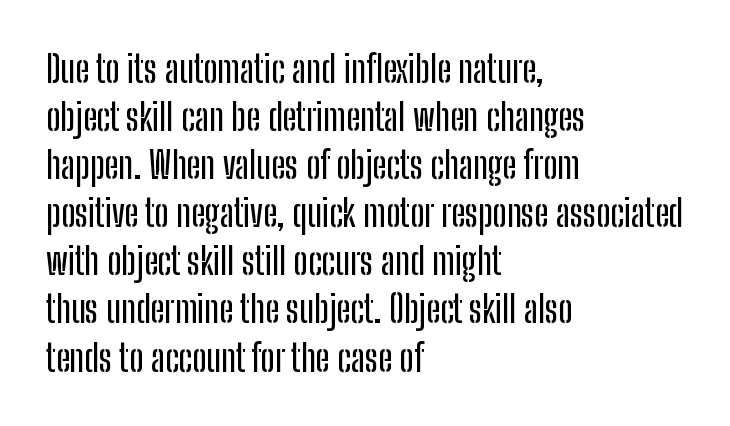
Q: Is the text italic (slanted)? A: No, it is upright.
Q: Is the typeface a serif or a sans-serif typeface? A: Sans-serif.
Q: Is the text underlined? A: No.
Q: How is the paragraph aligned? A: Left-aligned.
Q: Is the spacing between letters normal or unusually wide? A: Normal.
Q: Is the spacing between lines tight, normal or loose? A: Normal.
Q: Width (condensed, normal, or wide)? A: Condensed.
Q: Stroke contrast? A: Low.
Q: x-height? A: Medium.
Q: Monospaced? A: No.
